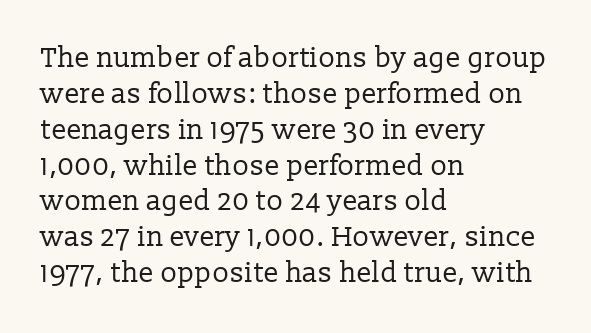
{"serif": "yes", "italic": "no", "bold": "no", "weight": "regular", "width": "normal", "stroke_contrast": "low", "x_height": "medium", "monospaced": "no", "underline": "no", "align": "left", "line_spacing": "normal", "line_spacing_ratio": 1.28, "letter_spacing": "normal", "letter_spacing_em": 0.0, "glyph_px": 28}
